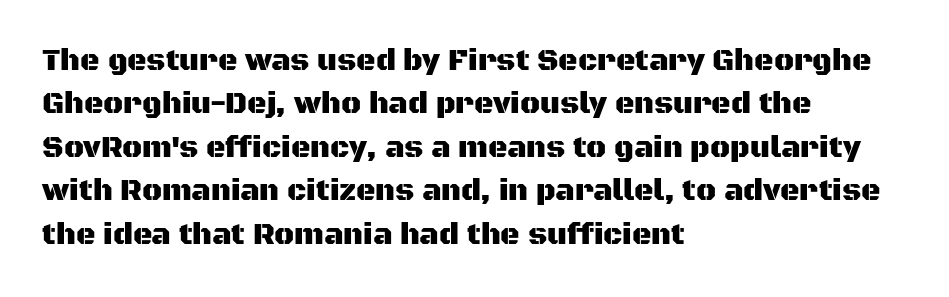
The image shows 30 px sans-serif type, upright; set left-aligned, normal line spacing (1.45x), normal letter spacing, not underlined; medium stroke contrast and a large x-height.
